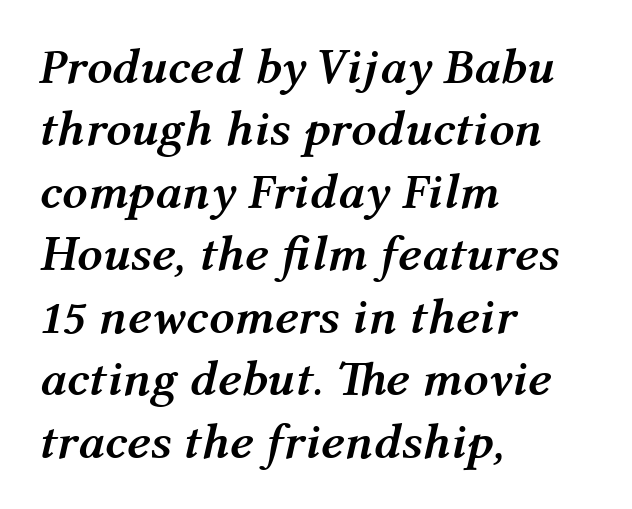
Look at the tracking — it's just the regular setting, nothing added. The face used here has the dense, thick strokes of a bold. This sample is left-justified, so line endings fall wherever the words run out. The line-height multiplier appears to be the usual default. This sample has the flowing, uneven cadence of proportional lettering. The text carries the slant typical of an italic or oblique font.
